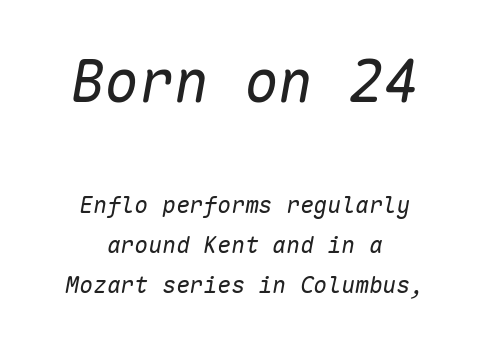
Q: Is the text bold? A: No.
Q: Is the text italic (slanted)? A: Yes, it leans right by about 10 degrees.
Q: Is the text underlined? A: No.
Q: How is the paragraph aligned? A: Centered.
Q: Is the spacing between letters normal or unusually wide? A: Normal.
Q: Which block of text is set in a larger size, the first (top) or the second (bottom)? A: The first (top) one.
Q: Width (condensed, normal, or wide)? A: Normal.
Q: Stroke contrast? A: Low.
Q: x-height? A: Medium.
Q: Monospaced? A: Yes.
